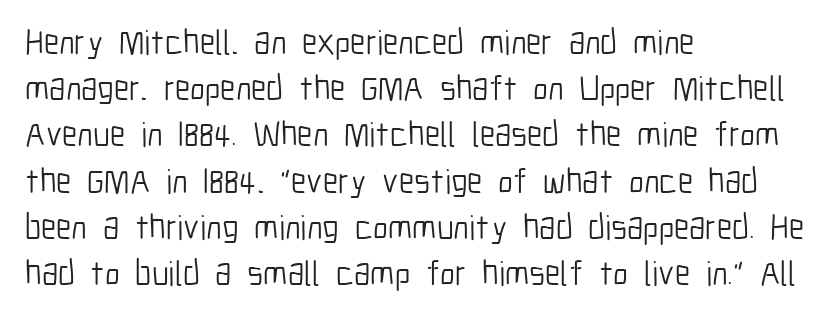
This reads as an unemphasized weight, regular at the heaviest. Underline: absent. Is the letter spacing exaggerated? No — it looks like the ordinary default. Layout note: lines flush left. Nope, not italic — everything's standing straight. Classification — sans serif.
